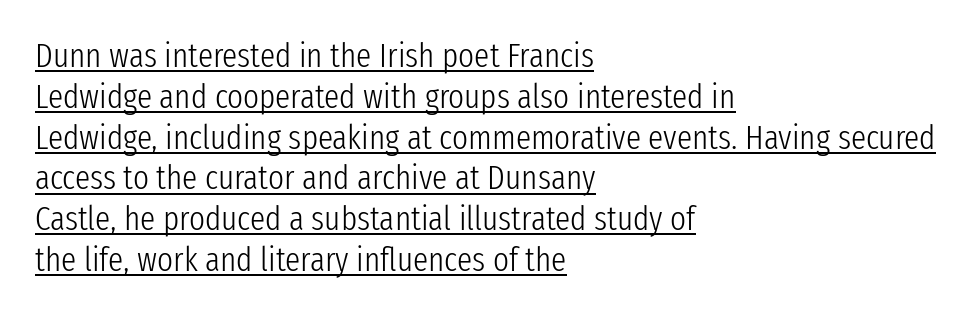
{"serif": "no", "italic": "no", "bold": "no", "weight": "light", "width": "condensed", "stroke_contrast": "low", "x_height": "medium", "monospaced": "no", "underline": "yes", "align": "left", "line_spacing_ratio": 1.2, "letter_spacing": "normal", "letter_spacing_em": 0.0, "glyph_px": 34}
